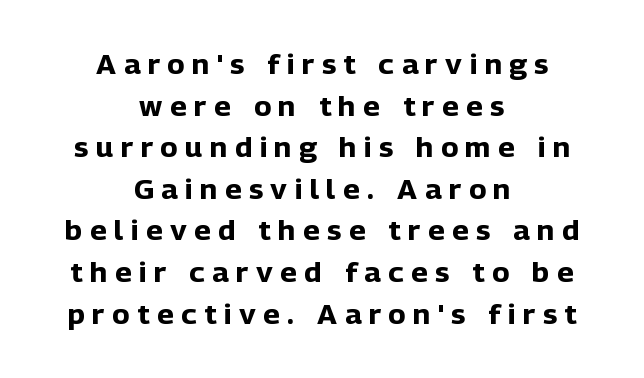
Observe the wide spacing: letters keep a clear distance from each other. Heavy-handed strokes throughout: this text is bold. Unmarked baselines from the first word to the last. You can tell it's not italic because the verticals are truly vertical. Students, observe: this is what conventionally led text looks like. Every row of glyphs is offset so its center matches the block's center.
